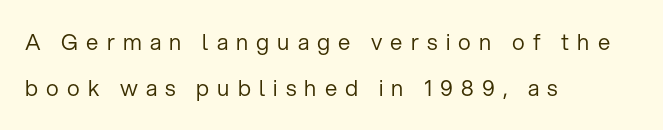
The passage shown is not bold in any degree. Rendered with straight, roman letterforms. The space beneath each line is pristine and unruled. Does the leading feel generous? Absolutely, it's lavish. How are the letters spaced? Widely, with obvious added tracking. Casual observation: everything's shoved over to the left.
